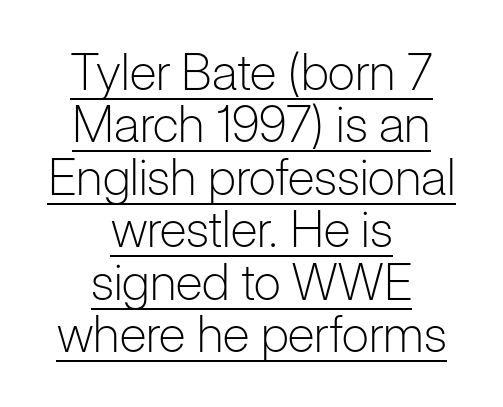
The image shows 50 px light sans-serif type, upright; set centered, tight line spacing (1.05x), normal letter spacing, underlined; low stroke contrast and a medium x-height.
